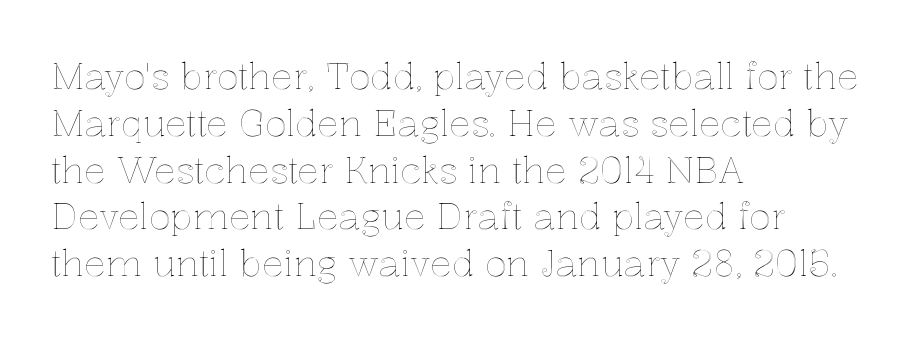
The image shows 36 px text type, upright; set left-aligned, normal line spacing (1.3x), normal letter spacing, not underlined; a medium x-height.
